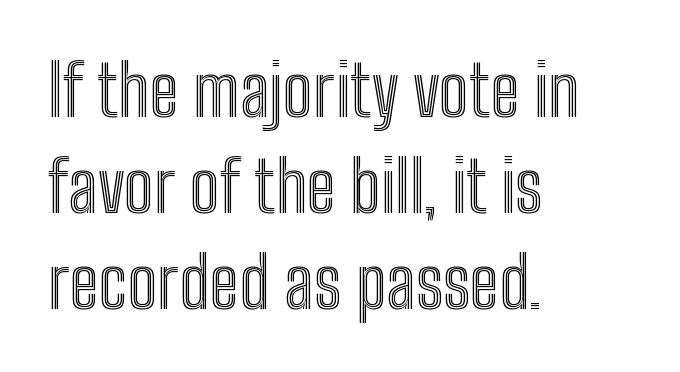
These lines keep a tight, regular rhythm from letter to letter. Descender tails drop into unmarked territory. Each letter keeps its own natural width here, so spacing adapts to shape. Notice how the stems are strictly vertical — no italics here.
